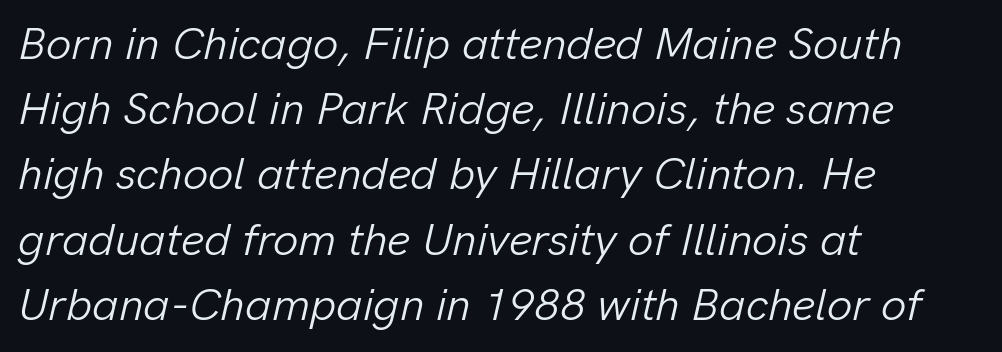
Q: Is the text bold? A: No.
Q: Is the text italic (slanted)? A: Yes, it leans right by about 13 degrees.
Q: Is the text underlined? A: No.
Q: How is the paragraph aligned? A: Left-aligned.
Q: Is the spacing between letters normal or unusually wide? A: Normal.
Q: Is the spacing between lines tight, normal or loose? A: Normal.
Q: Width (condensed, normal, or wide)? A: Normal.
Q: Stroke contrast? A: Low.
Q: x-height? A: Medium.
Q: Monospaced? A: No.
